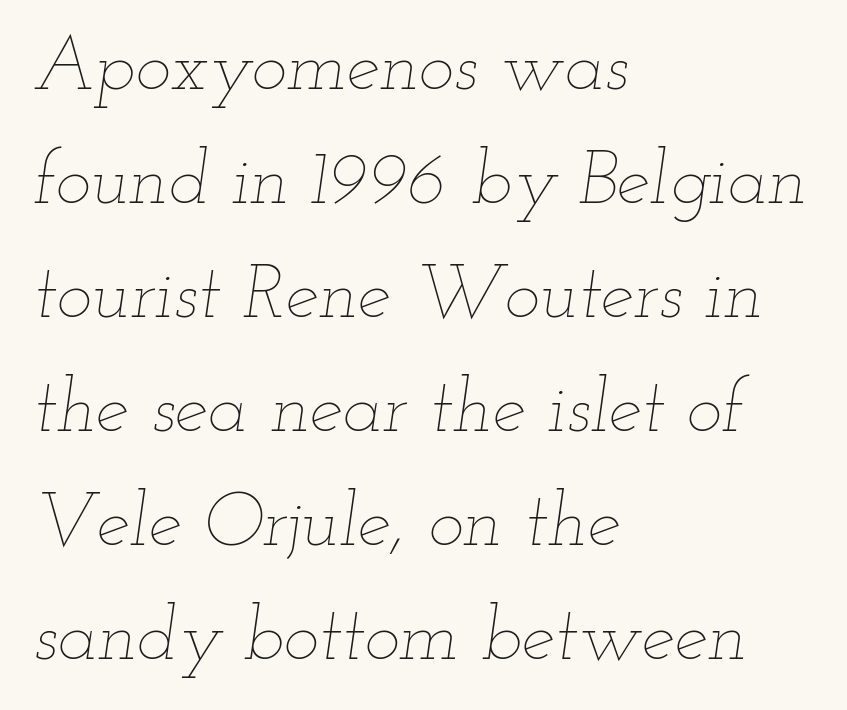
Q: Is the text bold? A: No.
Q: Is the text italic (slanted)? A: Yes, it leans right by about 12 degrees.
Q: Is the text underlined? A: No.
Q: How is the paragraph aligned? A: Left-aligned.
Q: Is the spacing between letters normal or unusually wide? A: Normal.
Q: Is the spacing between lines tight, normal or loose? A: Normal.
Q: Width (condensed, normal, or wide)? A: Wide.
Q: Stroke contrast? A: Low.
Q: x-height? A: Small.
Q: Monospaced? A: No.
